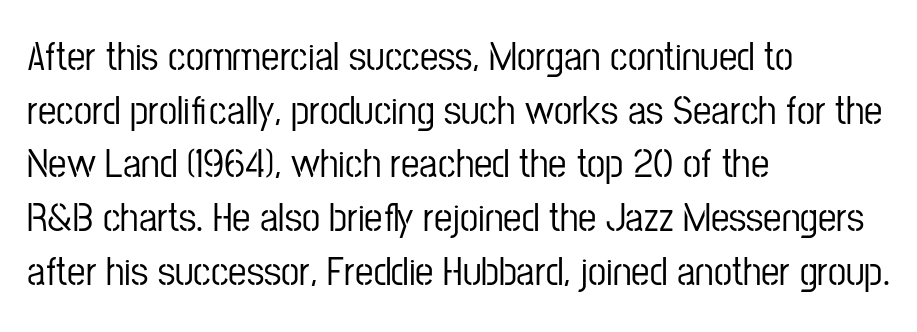
Q: Is the text italic (slanted)? A: No, it is upright.
Q: Is the typeface a serif or a sans-serif typeface? A: Sans-serif.
Q: Is the text underlined? A: No.
Q: How is the paragraph aligned? A: Left-aligned.
Q: Is the spacing between letters normal or unusually wide? A: Normal.
Q: Is the spacing between lines tight, normal or loose? A: Normal.
Q: Width (condensed, normal, or wide)? A: Condensed.
Q: Stroke contrast? A: Low.
Q: x-height? A: Medium.
Q: Monospaced? A: No.
